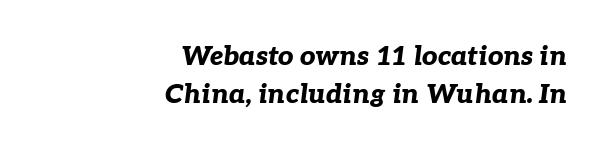
Q: Is the text bold? A: Yes.
Q: Is the text italic (slanted)? A: Yes, it leans right by about 7 degrees.
Q: Is the text underlined? A: No.
Q: How is the paragraph aligned? A: Right-aligned.
Q: Is the spacing between letters normal or unusually wide? A: Normal.
Q: Is the spacing between lines tight, normal or loose? A: Normal.
